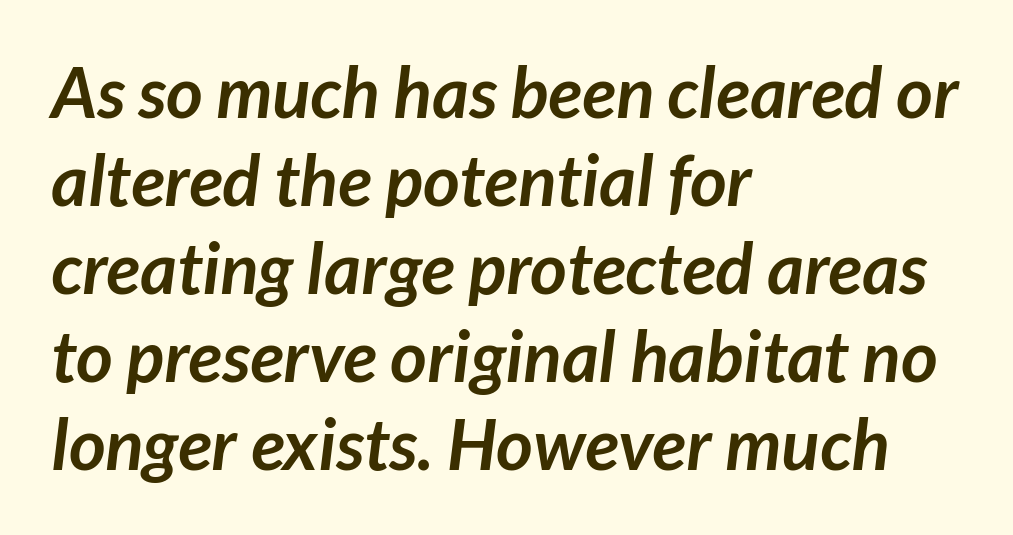
Q: Is the text bold? A: Yes.
Q: Is the typeface a serif or a sans-serif typeface? A: Sans-serif.
Q: Is the text underlined? A: No.
Q: How is the paragraph aligned? A: Left-aligned.
Q: Is the spacing between letters normal or unusually wide? A: Normal.
Q: Width (condensed, normal, or wide)? A: Normal.
Q: Stroke contrast? A: Low.
Q: x-height? A: Medium.
Q: Monospaced? A: No.
